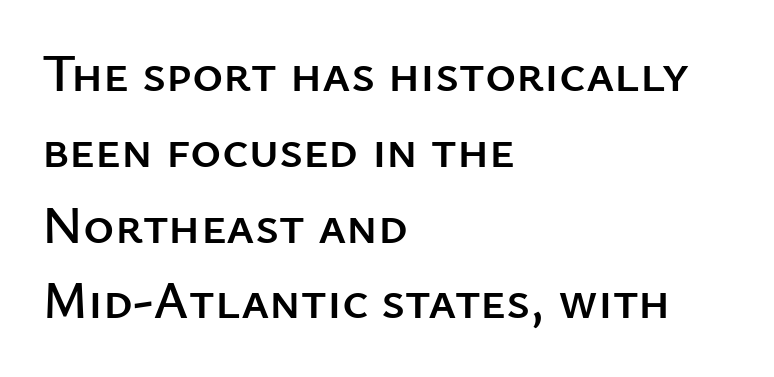
{"serif": "no", "italic": "no", "width": "normal", "stroke_contrast": "low", "x_height": "medium", "monospaced": "no", "underline": "no", "align": "left", "line_spacing": "normal", "line_spacing_ratio": 1.43, "letter_spacing": "normal", "letter_spacing_em": 0.0, "glyph_px": 53}
